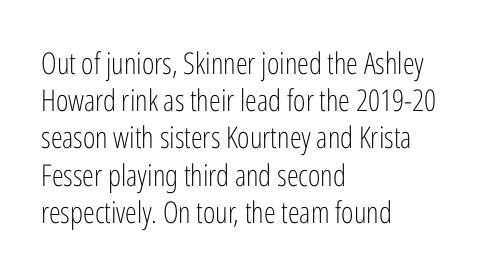
The image shows 30 px light, condensed sans-serif type, upright; set left-aligned, line spacing 1.24x, normal letter spacing, not underlined; low stroke contrast and a medium x-height.
